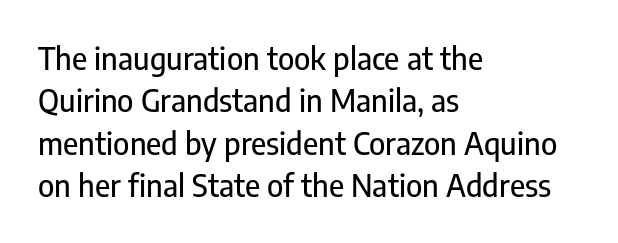
The image shows 31 px condensed sans-serif type, upright; set left-aligned, normal line spacing (1.37x), normal letter spacing, not underlined; low stroke contrast and a medium x-height.
